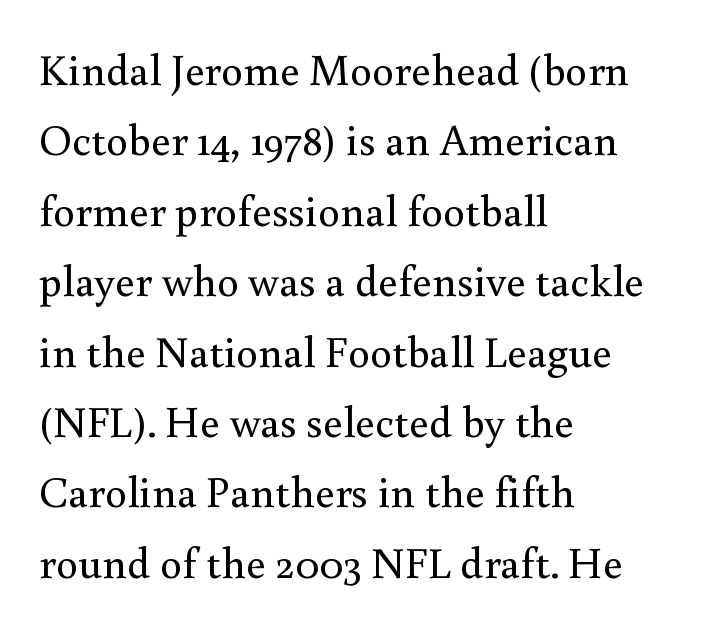
Q: Is the text bold? A: No.
Q: Is the text italic (slanted)? A: No, it is upright.
Q: Is the typeface a serif or a sans-serif typeface? A: Serif.
Q: Is the text underlined? A: No.
Q: How is the paragraph aligned? A: Left-aligned.
Q: Is the spacing between letters normal or unusually wide? A: Normal.
Q: Is the spacing between lines tight, normal or loose? A: Normal.
Q: Width (condensed, normal, or wide)? A: Normal.
Q: Stroke contrast? A: Medium.
Q: x-height? A: Small.
Q: Monospaced? A: No.
